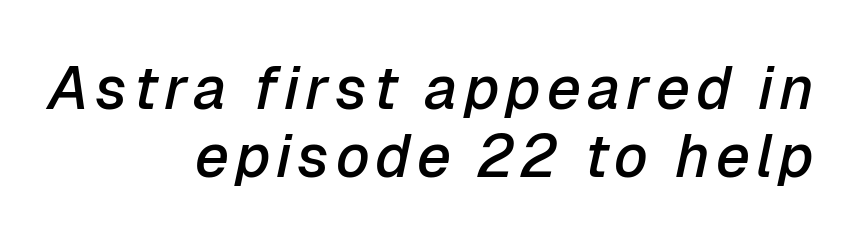
The face used here is a semibold: visibly heavier than regular, lighter than bold. Compared with ordinary roman type, these characters are visibly tilted. Descenders hang freely into open space. Successive baselines arrive quickly, one right under another. You could not count columns in this text — the font is proportionally spaced. The lines in this sample share a right terminus and differ only in where they begin.
